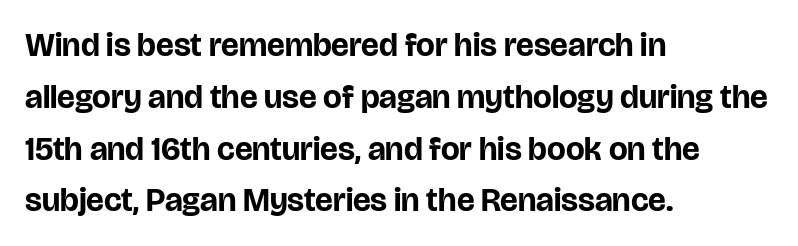
The image shows 33 px bold sans-serif type, upright; set left-aligned, normal line spacing (1.57x), normal letter spacing, not underlined; low stroke contrast and a large x-height.
